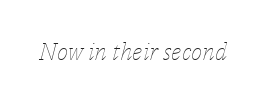
On a weight scale, this lands at 450 or below. The axis of the letterforms is tilted away from vertical. Nobody drew a line under any word here. Nobody touched the tracking dial on this one.
